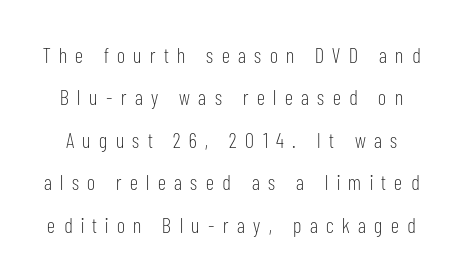
Unlike italic type, these characters show no tilt at all. Anything drawn beneath the words? Only blank space. The leading is generous, giving the passage an open texture. The weight would be labelled regular, book, light, or lighter still. Glyph-to-glyph distance is far greater than everyday printed text.
